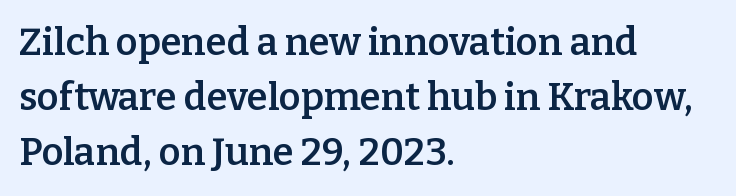
{"serif": "yes", "italic": "no", "bold": "semi", "weight": "semibold", "width": "normal", "stroke_contrast": "low", "x_height": "medium", "monospaced": "no", "underline": "no", "align": "left", "line_spacing": "normal", "line_spacing_ratio": 1.45, "letter_spacing": "normal", "letter_spacing_em": 0.0, "glyph_px": 38}
